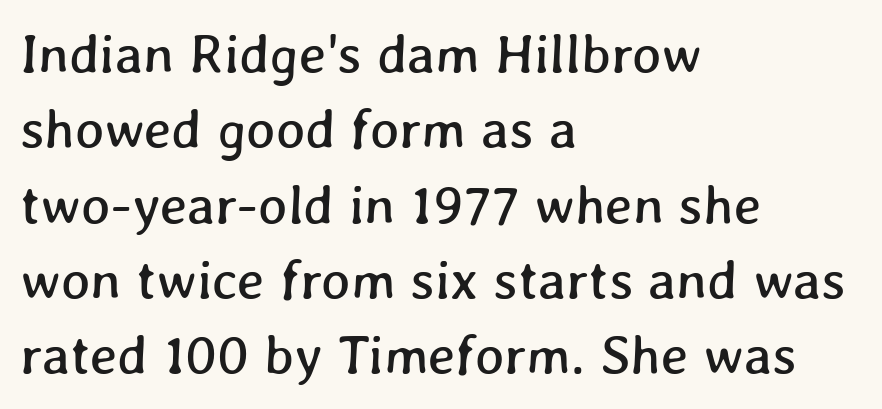
{"width": "normal", "stroke_contrast": "low", "x_height": "medium", "monospaced": "no", "underline": "no", "align": "left", "line_spacing": "normal", "line_spacing_ratio": 1.37, "letter_spacing": "normal", "letter_spacing_em": 0.0, "glyph_px": 55}
